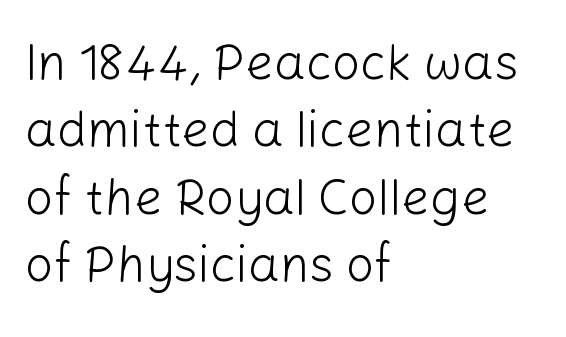
The image shows 50 px light sans-serif type, upright; set left-aligned, normal line spacing (1.35x), normal letter spacing, not underlined; low stroke contrast and a medium x-height.
